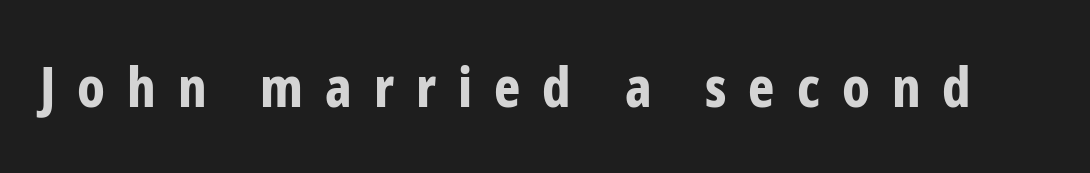
Q: Is the text bold? A: Yes.
Q: Is the text italic (slanted)? A: No, it is upright.
Q: Is the typeface a serif or a sans-serif typeface? A: Sans-serif.
Q: Is the text underlined? A: No.
Q: Is the spacing between letters normal or unusually wide? A: Unusually wide.
Q: Width (condensed, normal, or wide)? A: Condensed.
Q: Stroke contrast? A: Low.
Q: x-height? A: Medium.
Q: Monospaced? A: No.
